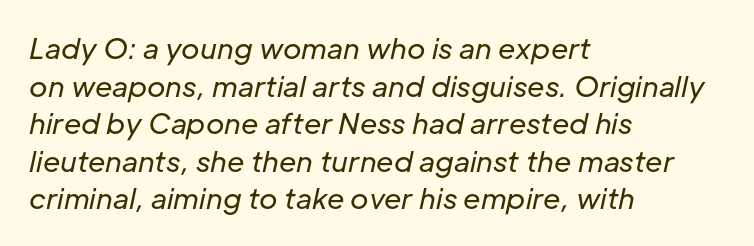
Q: Is the text bold? A: No.
Q: Is the text italic (slanted)? A: Yes, it leans right by about 12 degrees.
Q: Is the text underlined? A: No.
Q: How is the paragraph aligned? A: Left-aligned.
Q: Is the spacing between letters normal or unusually wide? A: Normal.
Q: Is the spacing between lines tight, normal or loose? A: Normal.
Q: Width (condensed, normal, or wide)? A: Normal.
Q: Stroke contrast? A: Low.
Q: x-height? A: Medium.
Q: Monospaced? A: No.
